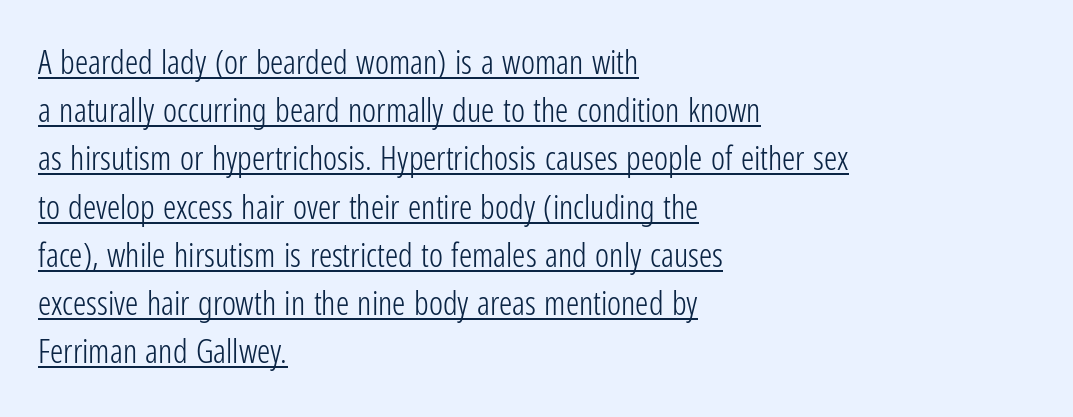
The image shows 33 px light, condensed sans-serif type, upright; set left-aligned, normal line spacing (1.46x), normal letter spacing, underlined; low stroke contrast and a medium x-height.
